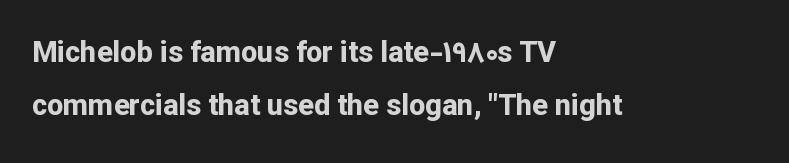
The image shows 29 px bold sans-serif type, upright; set left-aligned, line spacing 1.82x, normal letter spacing, not underlined; low stroke contrast and a medium x-height.
